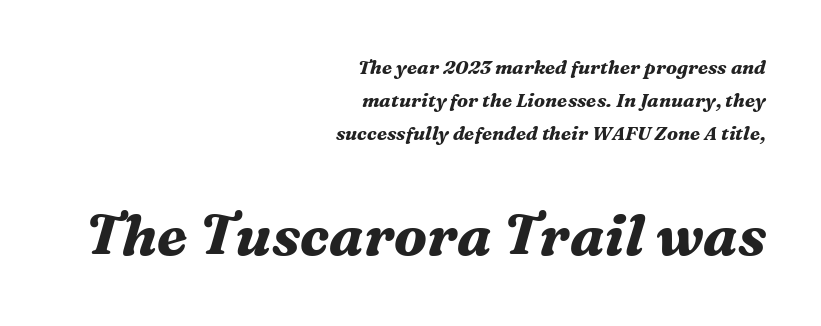
Q: Is the text bold? A: Yes.
Q: Is the text italic (slanted)? A: Yes, it leans right by about 16 degrees.
Q: Is the typeface a serif or a sans-serif typeface? A: Serif.
Q: Is the text underlined? A: No.
Q: How is the paragraph aligned? A: Right-aligned.
Q: Is the spacing between letters normal or unusually wide? A: Normal.
Q: Which block of text is set in a larger size, the first (top) or the second (bottom)? A: The second (bottom) one.
Q: Width (condensed, normal, or wide)? A: Normal.
Q: Stroke contrast? A: Medium.
Q: x-height? A: Medium.
Q: Monospaced? A: No.
